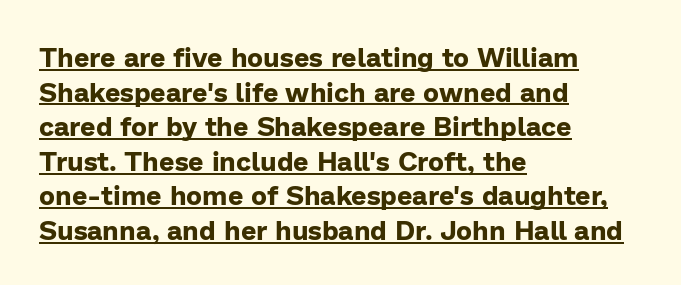
The compositor pushed each line to the left boundary. This block has exactly the height ordinary leading produces. Style check: upright. Each word holds together tightly as a unit, with standard inter-letter gaps.
